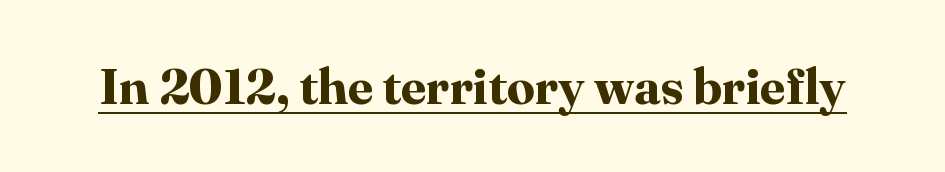
{"serif": "yes", "italic": "no", "bold": "yes", "weight": "bold", "width": "normal", "stroke_contrast": "high", "x_height": "medium", "monospaced": "no", "underline": "yes", "letter_spacing": "normal", "letter_spacing_em": 0.0, "glyph_px": 50}
